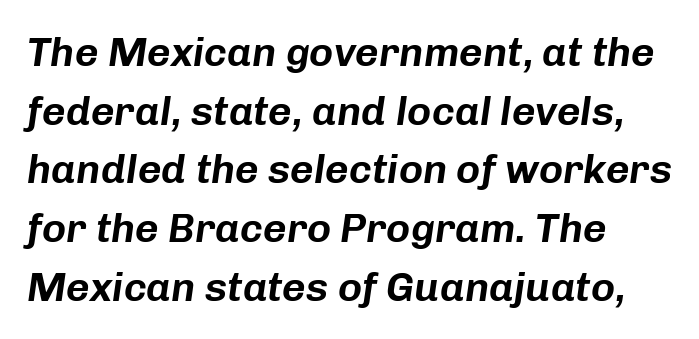
If you drew a line through each stem, it would be angled. These lines stack with their left ends in a neat column. Regarding leading, the lines here are spaced in the standard way. This rendering features lettering with no underline. Note the varied advance widths — an 'i' is clearly narrower than an 'm'. The letterforms sit shoulder to shoulder at normal distance.
